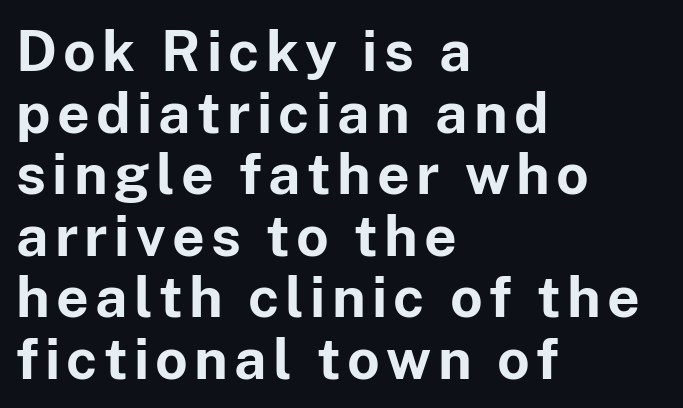
Serif or sans? Sans — the stroke terminals are bare. The letters stand straight up with perfectly vertical stems. The space directly below the letters is spotless. The vertical gap from one line to the next is small. Each glyph is drawn with heavy, bold strokes. The rendering anchors every line to the left-hand side.
